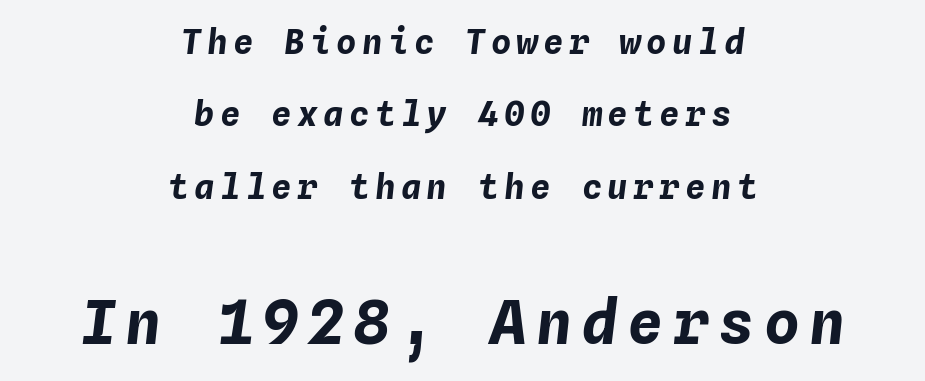
{"italic": "yes", "lean": "right", "slant_degrees": 4, "bold": "yes", "weight": "bold", "width": "normal", "stroke_contrast": "low", "x_height": "medium", "monospaced": "yes", "underline": "no", "align": "center", "line_spacing": "loose", "line_spacing_ratio": 2.13, "larger_block": "second", "size_ratio": 1.76, "glyph_px": 60}
